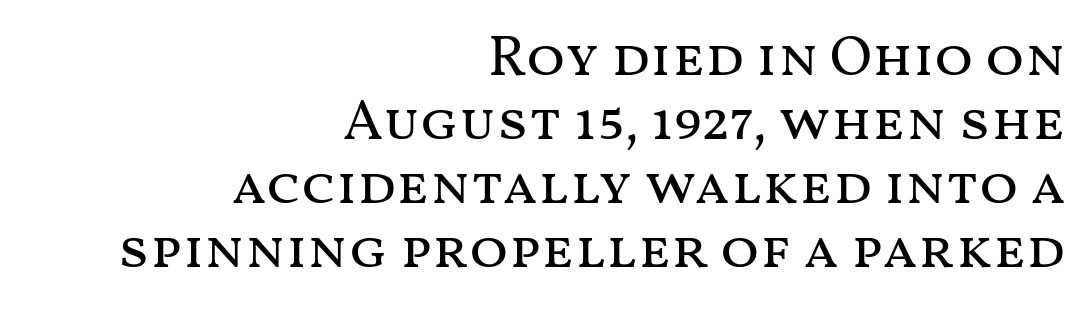
Q: Is the text bold? A: No.
Q: Is the text italic (slanted)? A: No, it is upright.
Q: Is the text underlined? A: No.
Q: How is the paragraph aligned? A: Right-aligned.
Q: Is the spacing between letters normal or unusually wide? A: Normal.
Q: Is the spacing between lines tight, normal or loose? A: Tight.
Q: Width (condensed, normal, or wide)? A: Wide.
Q: Stroke contrast? A: Medium.
Q: x-height? A: Medium.
Q: Monospaced? A: No.
